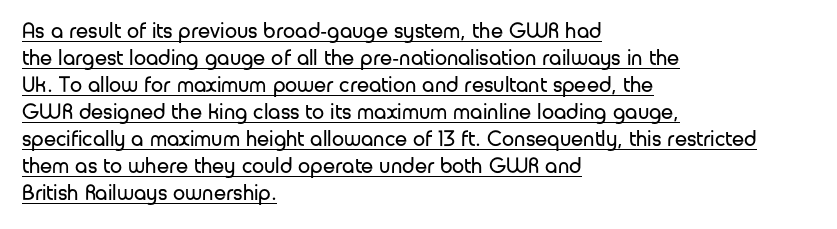
Layout note: lines flush left. The strokes carry an ordinary text weight at most. The tracking reads as untouched default to a designer's eye. The glyphs are accompanied by a horizontal stroke just below them. Ascenders rise straight up at ninety degrees.
